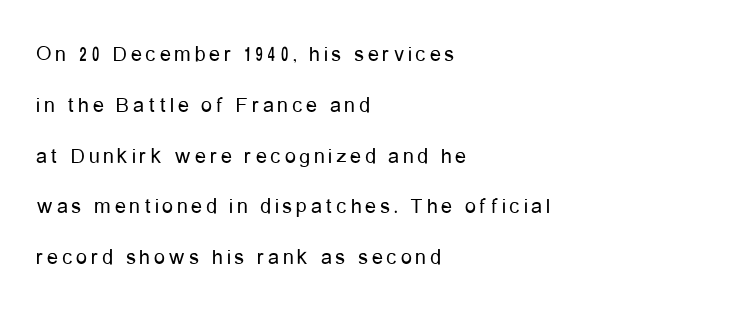
The image shows 22 px text type, upright; set left-aligned, loose line spacing (2.31x), not underlined.
